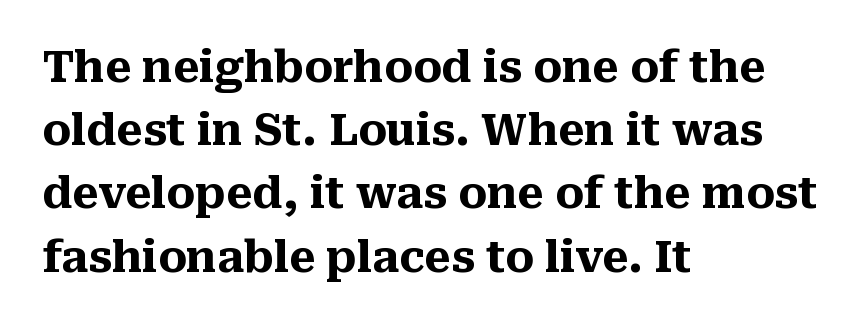
The line texture is even and compact thanks to regular tracking. The rendering uses natural spacing where letterforms have individual widths. The sample has been set heavy, in full bold. Clear beneath every line of the passage. Serif or sans? Serif — the stroke terminals have little feet. The rendering uses a moderate line-height, typical for paragraphs.
